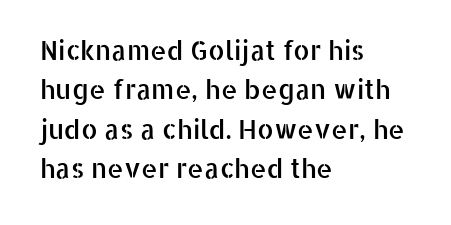
{"italic": "no", "underline": "no", "align": "left", "line_spacing": "normal", "line_spacing_ratio": 1.51, "letter_spacing": "normal", "letter_spacing_em": 0.0, "glyph_px": 26}
